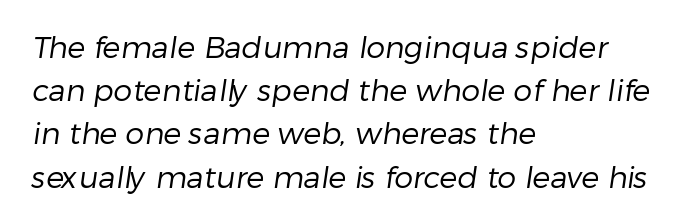
Q: Is the text bold? A: No.
Q: Is the typeface a serif or a sans-serif typeface? A: Sans-serif.
Q: Is the text underlined? A: No.
Q: How is the paragraph aligned? A: Left-aligned.
Q: Is the spacing between letters normal or unusually wide? A: Normal.
Q: Is the spacing between lines tight, normal or loose? A: Normal.
Q: Width (condensed, normal, or wide)? A: Normal.
Q: Stroke contrast? A: Low.
Q: x-height? A: Medium.
Q: Monospaced? A: No.
